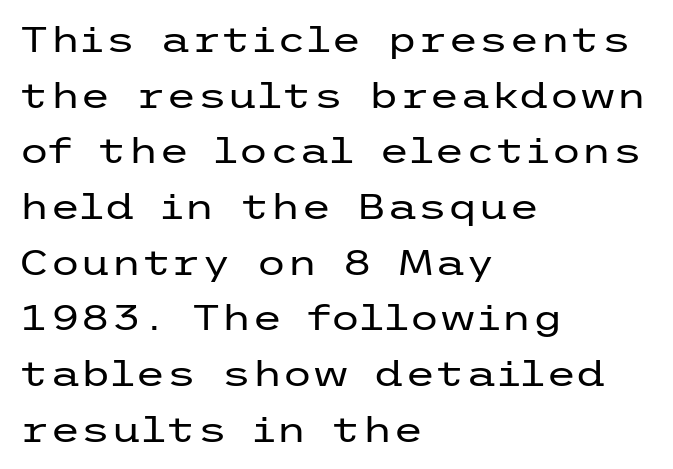
Descenders are the only things crossing below the line. The rows are spaced the way most documents space them. The ragged edge is on the right, which tells us the setting is flush left. No extra tracking has been applied to these lines. Stem width sits at or under what a default text font uses. Observe the absence of serifs on each vertical stroke in this sample.
